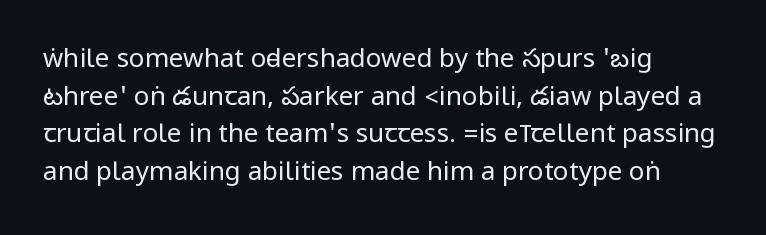
{"italic": "no", "bold": "no", "underline": "no", "align": "left", "line_spacing": "normal", "line_spacing_ratio": 1.45, "letter_spacing": "normal", "letter_spacing_em": 0.0, "glyph_px": 26}
